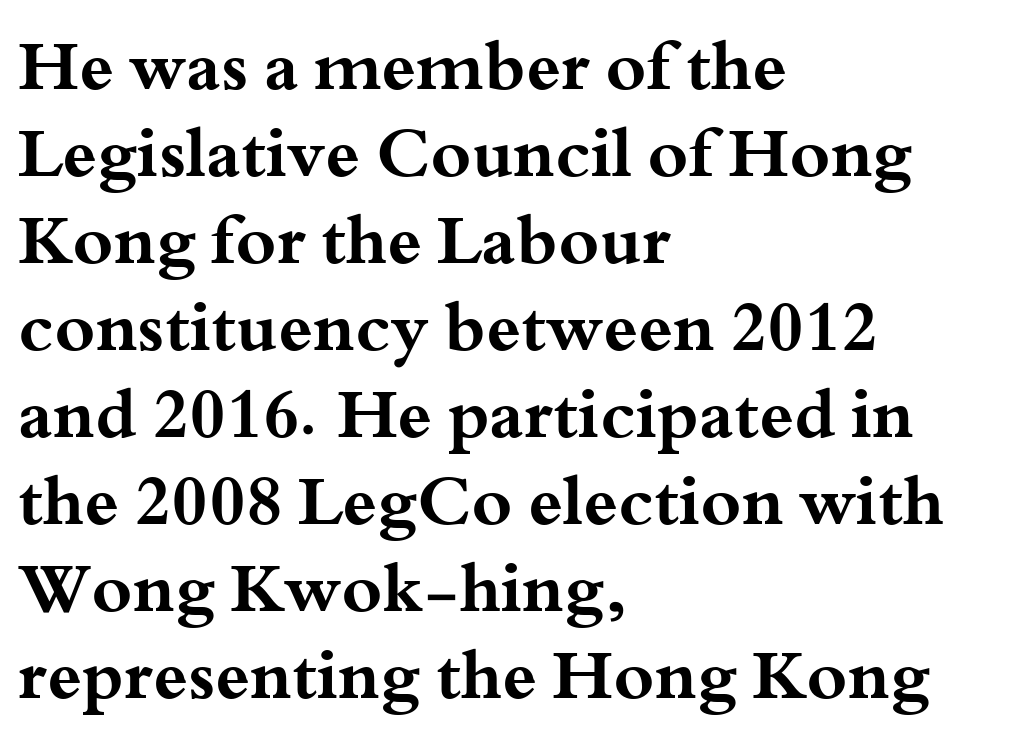
{"serif": "yes", "italic": "no", "bold": "yes", "weight": "bold", "width": "wide", "stroke_contrast": "medium", "x_height": "small", "monospaced": "no", "underline": "no", "align": "left", "line_spacing": "normal", "line_spacing_ratio": 1.26, "letter_spacing": "normal", "letter_spacing_em": 0.0, "glyph_px": 69}
